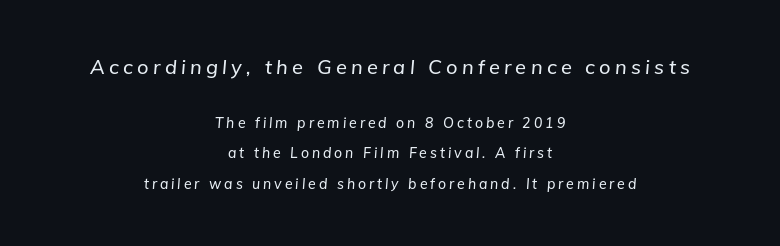
The image shows 20 px text type, italic (leaning right); set centered, loose line spacing (2.18x), unusually wide letter spacing (+0.21 em), not underlined; the first (top) block is 1.43x larger.
